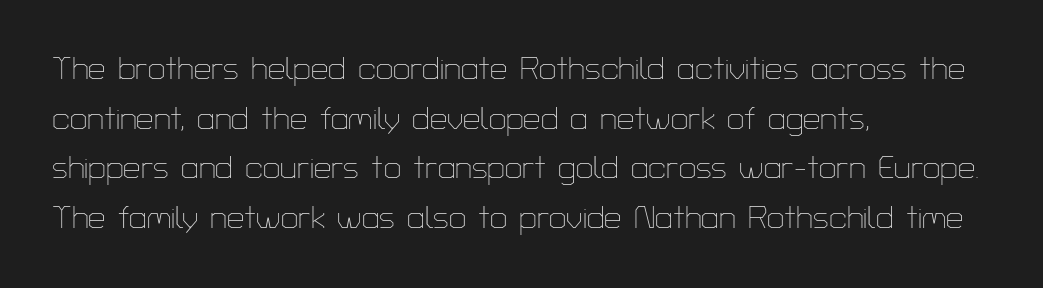
{"serif": "no", "italic": "no", "bold": "no", "weight": "thin", "width": "normal", "stroke_contrast": "low", "x_height": "medium", "monospaced": "no", "underline": "no", "align": "left", "line_spacing": "normal", "line_spacing_ratio": 1.6, "letter_spacing": "normal", "letter_spacing_em": 0.0, "glyph_px": 31}
